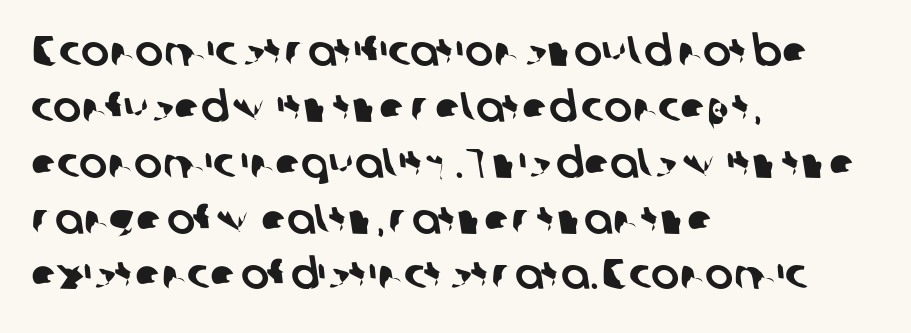
Proportional: the letters do not fall into vertical columns. Each row of text sits above clean, open space. Students, observe: this is what conventionally led text looks like. Tracking here is standard; glyphs follow each other at the usual distance. The typeface chosen for these lines omits serifs.
